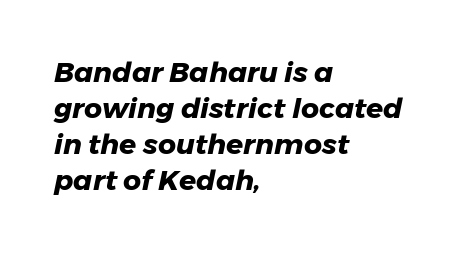
The image shows 28 px heavy type, italic (leaning right); set left-aligned, normal line spacing (1.29x), normal letter spacing, not underlined; low stroke contrast and a medium x-height.
